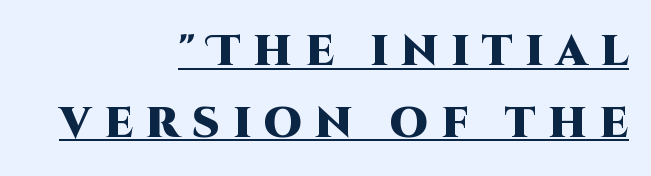
This rendering employs a face without finishing strokes, i.e., a sans-serif. Heft: maximum for text — a bold. The letters stand upright; this is a roman face. A typesetter would call this proportional, since set widths differ per character. Notice how a bar underscores the lettering throughout.
